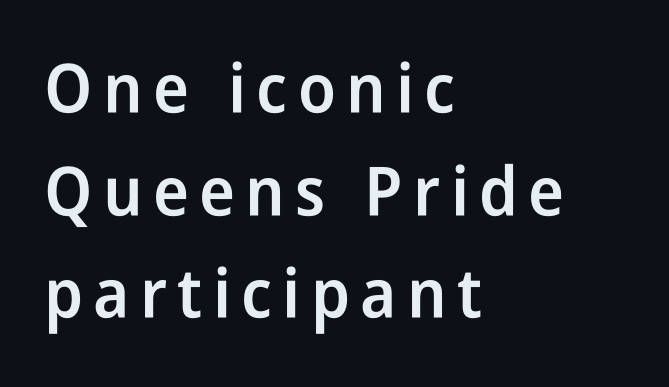
The image shows 68 px semibold, condensed sans-serif type, upright; set left-aligned, normal line spacing (1.51x), not underlined; low stroke contrast and a medium x-height.
